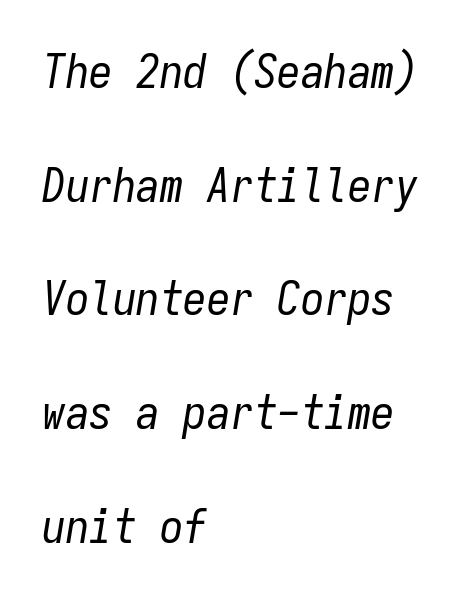
Rows of type keep a wide berth in the vertical direction. Fixed-width glyphs throughout — classic coding-font behaviour. Short and long lines alike share a common starting point at left. Descenders hang freely into open space. These glyphs show unthickened strokes, regular width or finer.
